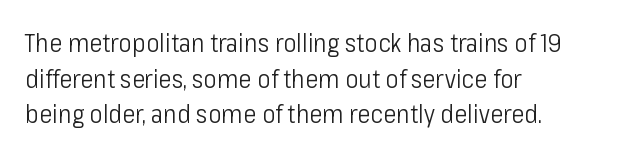
The image shows 25 px text type, upright; set left-aligned, normal line spacing (1.43x), normal letter spacing, not underlined.
